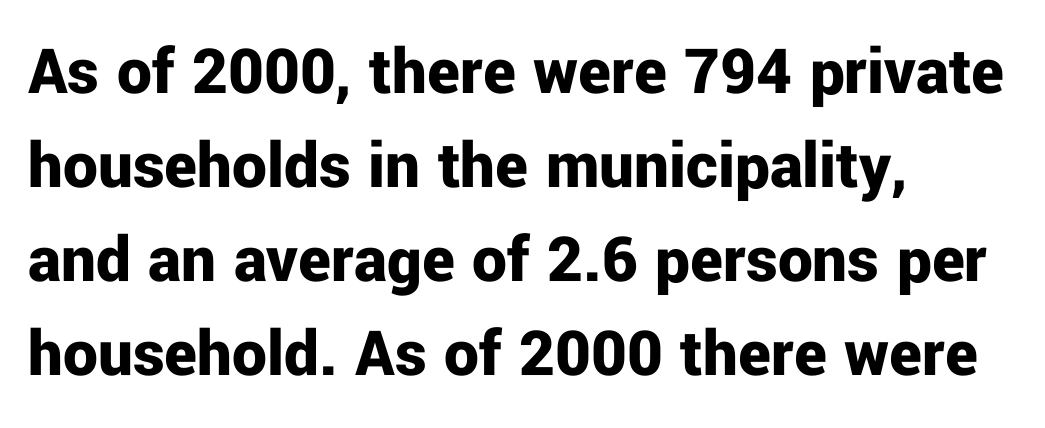
The image shows 69 px bold sans-serif type, upright; set left-aligned, normal line spacing (1.36x), normal letter spacing, not underlined; low stroke contrast and a medium x-height.
